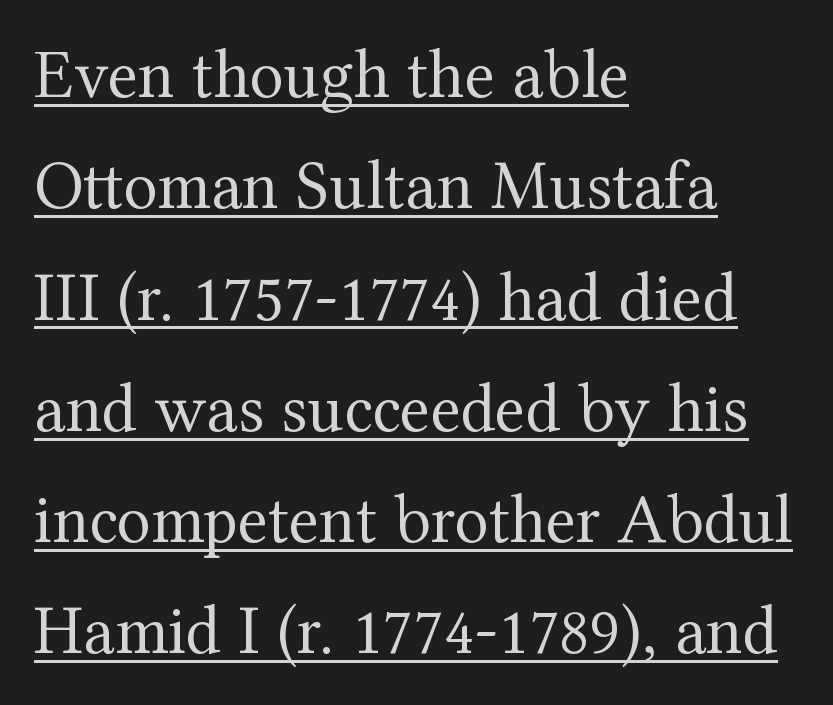
{"serif": "yes", "italic": "no", "bold": "no", "weight": "regular", "width": "normal", "stroke_contrast": "medium", "x_height": "medium", "monospaced": "no", "underline": "yes", "align": "left", "line_spacing": "normal", "line_spacing_ratio": 1.59, "letter_spacing": "normal", "letter_spacing_em": 0.0, "glyph_px": 70}
